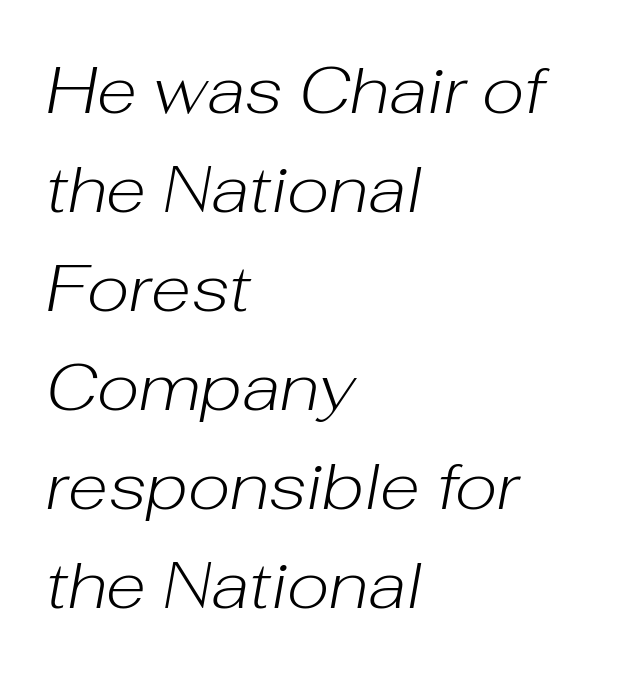
Q: Is the text bold? A: No.
Q: Is the text italic (slanted)? A: Yes, it leans right by about 10 degrees.
Q: Is the text underlined? A: No.
Q: How is the paragraph aligned? A: Left-aligned.
Q: Is the spacing between letters normal or unusually wide? A: Normal.
Q: Is the spacing between lines tight, normal or loose? A: Normal.
Q: Width (condensed, normal, or wide)? A: Normal.
Q: Stroke contrast? A: Low.
Q: x-height? A: Medium.
Q: Monospaced? A: No.
